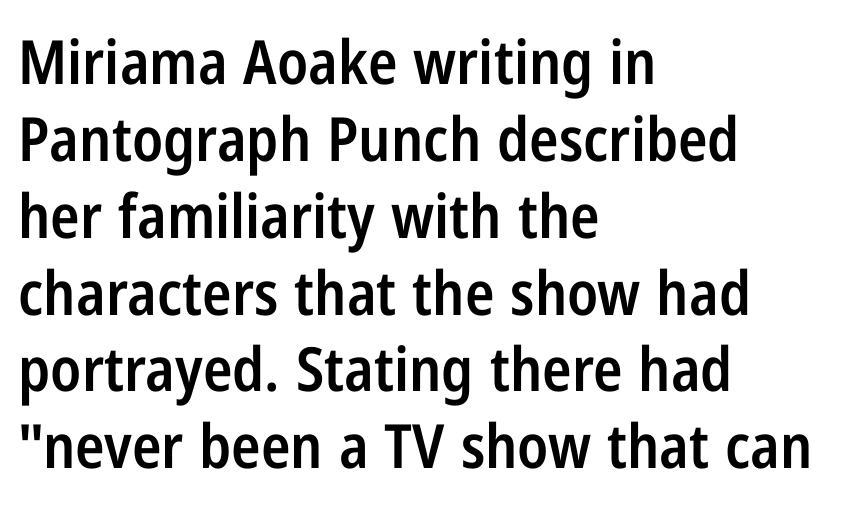
The image shows 61 px semibold, condensed sans-serif type, upright; set left-aligned, normal line spacing (1.26x), normal letter spacing, not underlined; low stroke contrast and a medium x-height.
